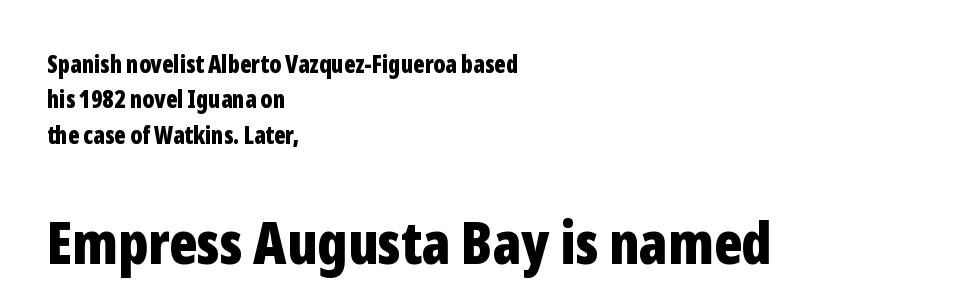
{"serif": "no", "italic": "no", "bold": "yes", "weight": "bold", "width": "condensed", "stroke_contrast": "low", "x_height": "medium", "monospaced": "no", "underline": "no", "align": "left", "line_spacing": "normal", "line_spacing_ratio": 1.47, "letter_spacing": "normal", "letter_spacing_em": 0.0, "larger_block": "second", "size_ratio": 2.46, "glyph_px": 59}
